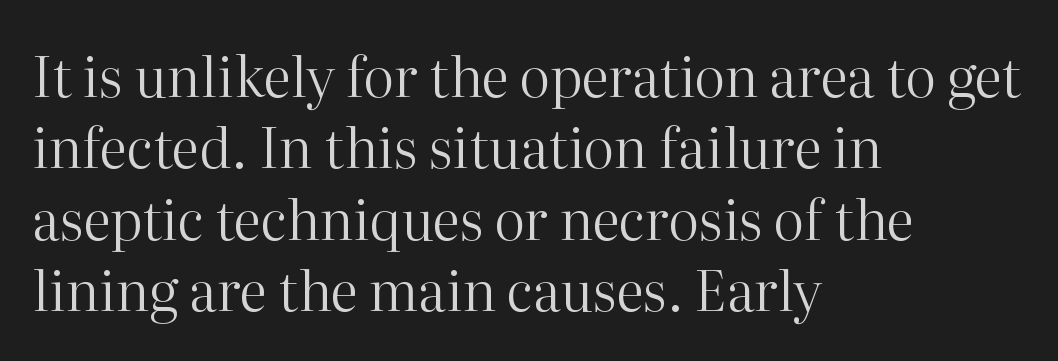
Q: Is the text bold? A: No.
Q: Is the text italic (slanted)? A: No, it is upright.
Q: Is the typeface a serif or a sans-serif typeface? A: Serif.
Q: Is the text underlined? A: No.
Q: How is the paragraph aligned? A: Left-aligned.
Q: Is the spacing between letters normal or unusually wide? A: Normal.
Q: Is the spacing between lines tight, normal or loose? A: Normal.
Q: Width (condensed, normal, or wide)? A: Normal.
Q: Stroke contrast? A: High.
Q: x-height? A: Medium.
Q: Monospaced? A: No.
